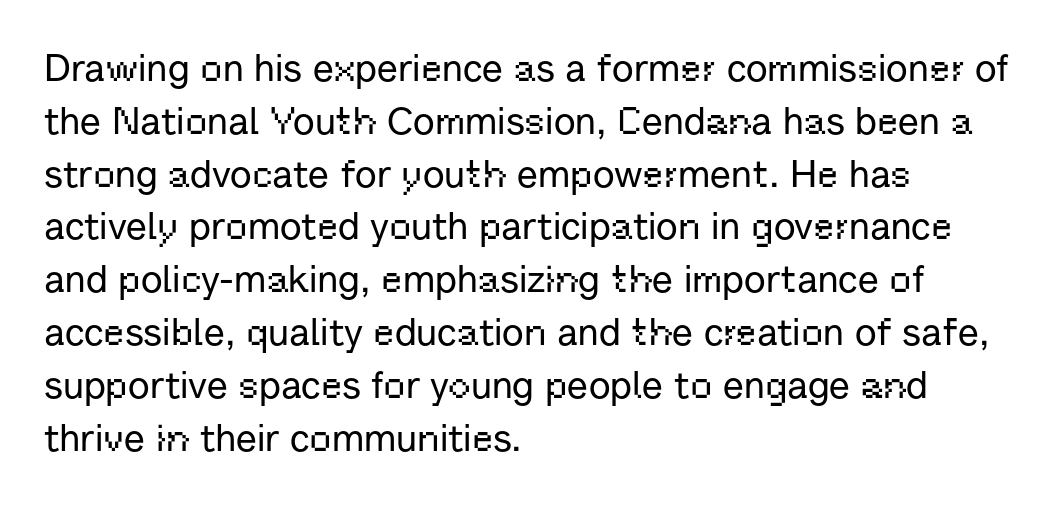
The passage is arranged the way most books set body copy — flush left. You could not count columns in this text — the font is proportionally spaced. This sample uses plain, unmodified letter spacing. The font's upright variant was chosen for this text.
